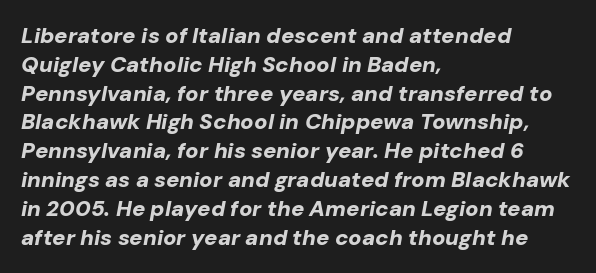
The image shows 22 px bold type, italic (leaning right); set left-aligned, normal line spacing (1.31x), normal letter spacing, not underlined.
